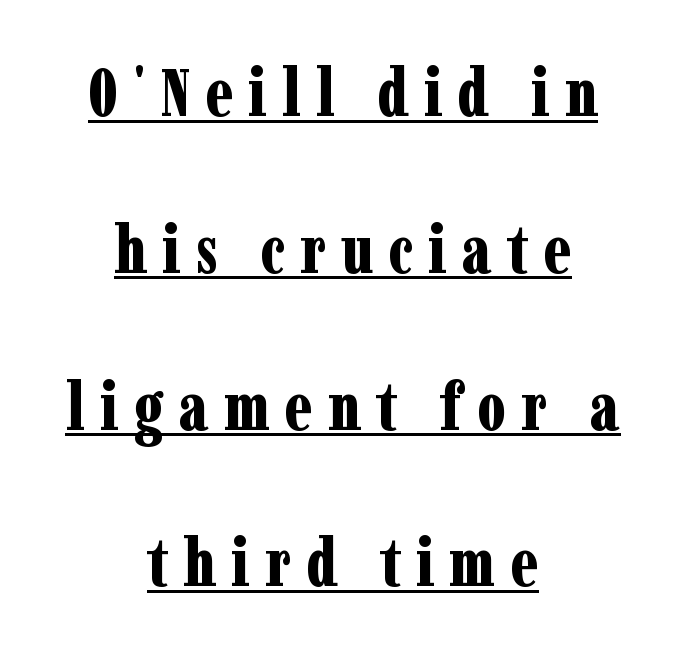
Somebody hit Ctrl+U on this one — the words are underlined. Someone cranked the tracking dial way up on this one. Loosely led — the rows are spread out. This sample is center-justified, so both line endings float freely.
